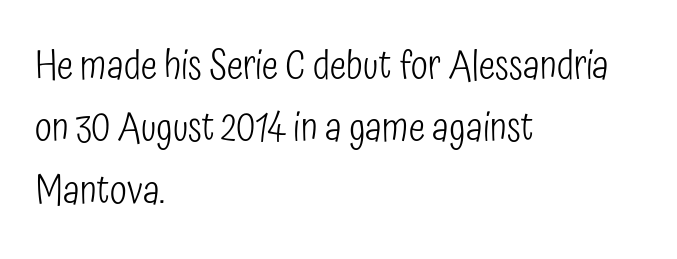
Q: Is the text bold? A: No.
Q: Is the text italic (slanted)? A: No, it is upright.
Q: Is the typeface a serif or a sans-serif typeface? A: Sans-serif.
Q: Is the text underlined? A: No.
Q: How is the paragraph aligned? A: Left-aligned.
Q: Is the spacing between letters normal or unusually wide? A: Normal.
Q: Is the spacing between lines tight, normal or loose? A: Normal.
Q: Width (condensed, normal, or wide)? A: Condensed.
Q: Stroke contrast? A: Low.
Q: x-height? A: Medium.
Q: Monospaced? A: No.
